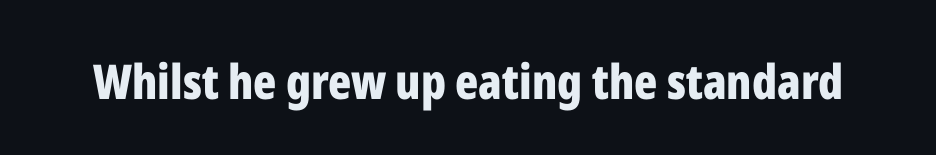
Compared with typical body copy, the letter spacing here is the same. These lines are composed in type without serifs. Chunky letters — that's bold for sure. Only glyphs here, with clear space below each row.
